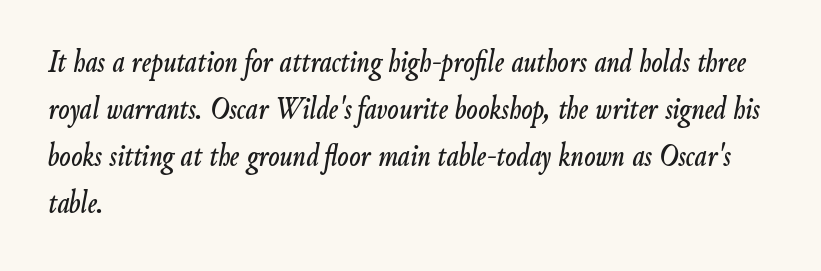
The image shows 33 px condensed type, italic (leaning right); set left-aligned, normal line spacing (1.42x), normal letter spacing, not underlined; low stroke contrast and a small x-height.
